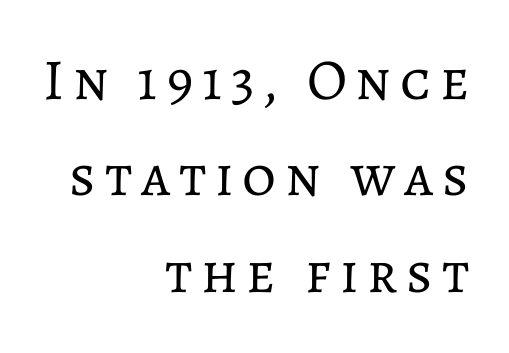
A clean baseline with only descenders dipping below it. The passage shown is typed in a proportional face where columns would drift. Leading matches the norm, producing a regular column. One-word summary of the alignment: right.
